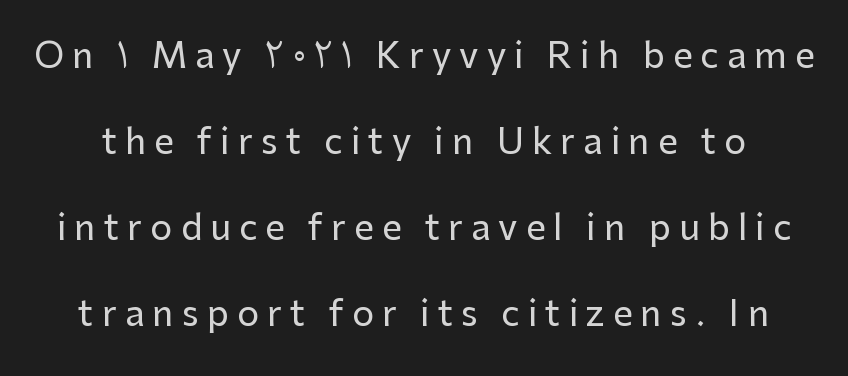
Q: Is the text italic (slanted)? A: No, it is upright.
Q: Is the typeface a serif or a sans-serif typeface? A: Sans-serif.
Q: Is the text underlined? A: No.
Q: Is the spacing between letters normal or unusually wide? A: Unusually wide.
Q: Is the spacing between lines tight, normal or loose? A: Loose.
Q: Width (condensed, normal, or wide)? A: Normal.
Q: Stroke contrast? A: Low.
Q: x-height? A: Medium.
Q: Monospaced? A: No.
